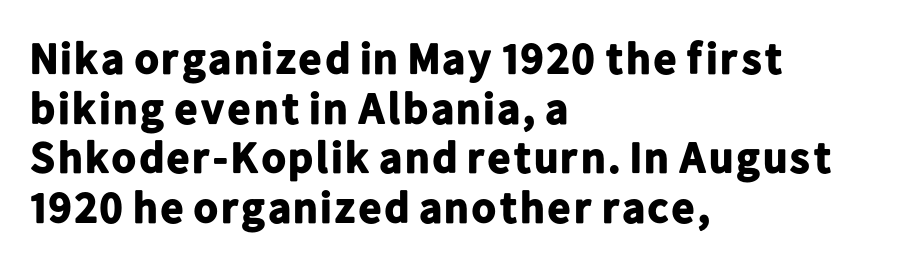
The passage shown has conventional tracking throughout. The passage shown is typed in a proportional face where columns would drift. The typesetter chose a ragged-right arrangement here. On the weight axis this lands at bold, roughly 700.
